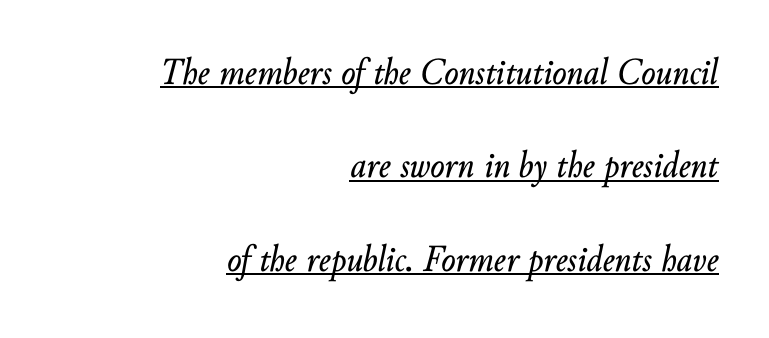
Q: Is the text italic (slanted)? A: Yes, it leans right by about 10 degrees.
Q: Is the text underlined? A: Yes.
Q: How is the paragraph aligned? A: Right-aligned.
Q: Is the spacing between letters normal or unusually wide? A: Normal.
Q: Is the spacing between lines tight, normal or loose? A: Loose.
Q: Width (condensed, normal, or wide)? A: Normal.
Q: Stroke contrast? A: Low.
Q: x-height? A: Small.
Q: Monospaced? A: No.
